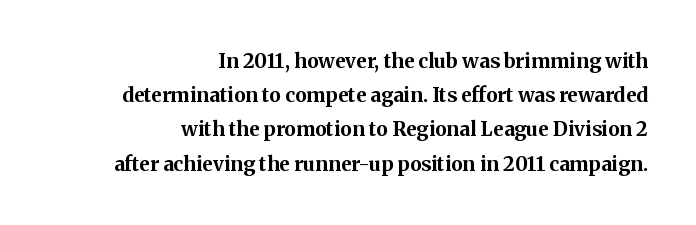
The image shows 20 px bold type, upright; set right-aligned, line spacing 1.71x, normal letter spacing, not underlined.
